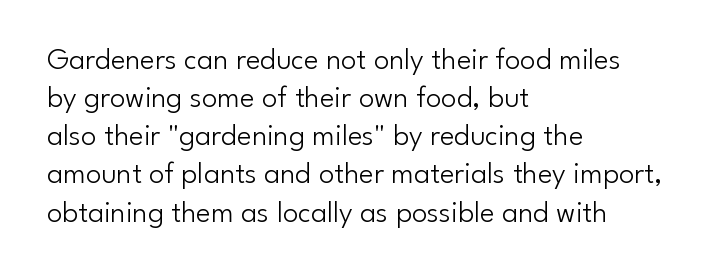
Decoration check: the copy has no underline. Observe the ordinary spacing: letters are neighbours, not strangers. Here the designer chose a conventional face with non-uniform glyph widths. The typography opts for an upright posture over an oblique one.
